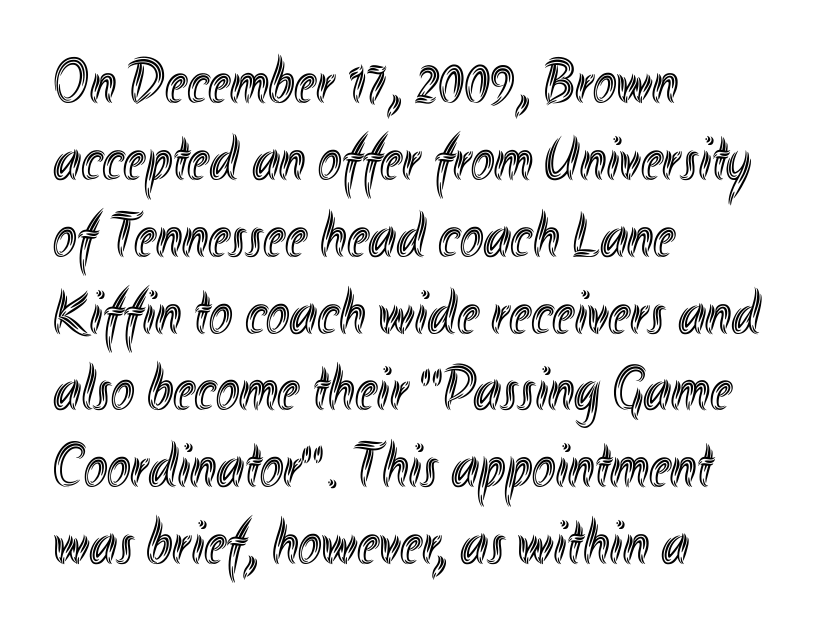
The image shows 63 px condensed type; set left-aligned, line spacing 1.22x, normal letter spacing, not underlined; a small x-height.
